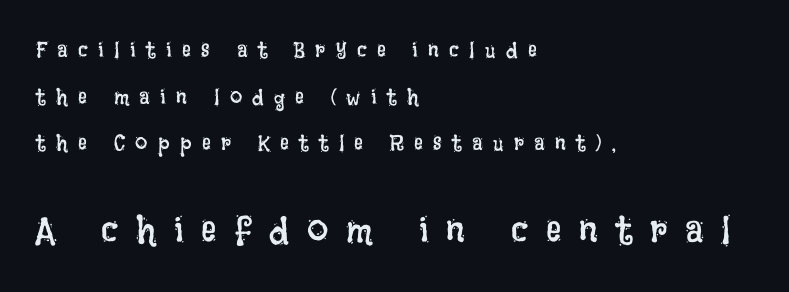
{"italic": "no", "bold": "no", "weight": "regular", "width": "condensed", "stroke_contrast": "low", "x_height": "large", "monospaced": "no", "underline": "no", "align": "left", "line_spacing": "loose", "line_spacing_ratio": 2.12, "letter_spacing": "wide", "letter_spacing_em": 0.47, "larger_block": "second", "size_ratio": 1.73, "glyph_px": 38}
